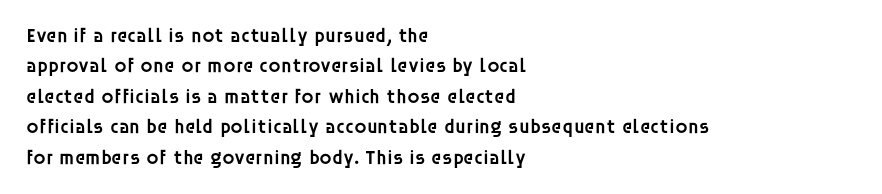
{"italic": "no", "bold": "semi", "underline": "no", "align": "left", "line_spacing": "normal", "line_spacing_ratio": 1.52, "letter_spacing": "normal", "letter_spacing_em": 0.0, "glyph_px": 20}
